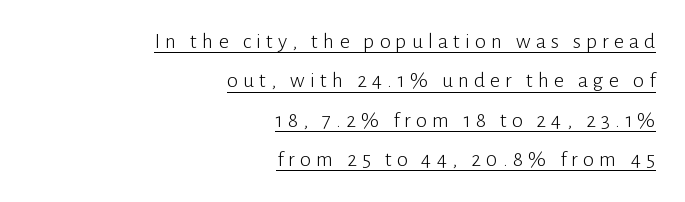
Q: Is the text bold? A: No.
Q: Is the text italic (slanted)? A: No, it is upright.
Q: Is the text underlined? A: Yes.
Q: How is the paragraph aligned? A: Right-aligned.
Q: Is the spacing between letters normal or unusually wide? A: Unusually wide.
